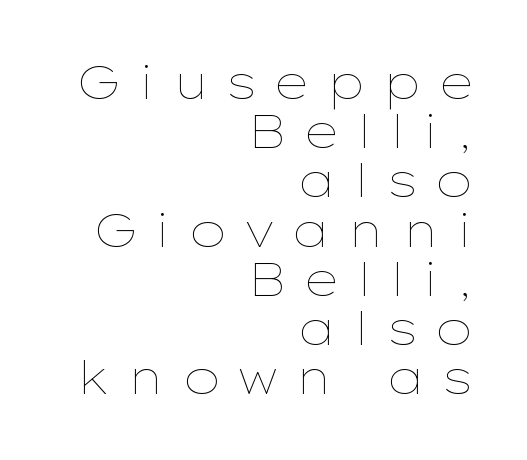
{"italic": "no", "bold": "no", "weight": "thin", "width": "wide", "stroke_contrast": "low", "x_height": "medium", "monospaced": "no", "underline": "no", "align": "right", "line_spacing": "tight", "line_spacing_ratio": 1.07, "letter_spacing": "wide", "letter_spacing_em": 0.35, "glyph_px": 46}
